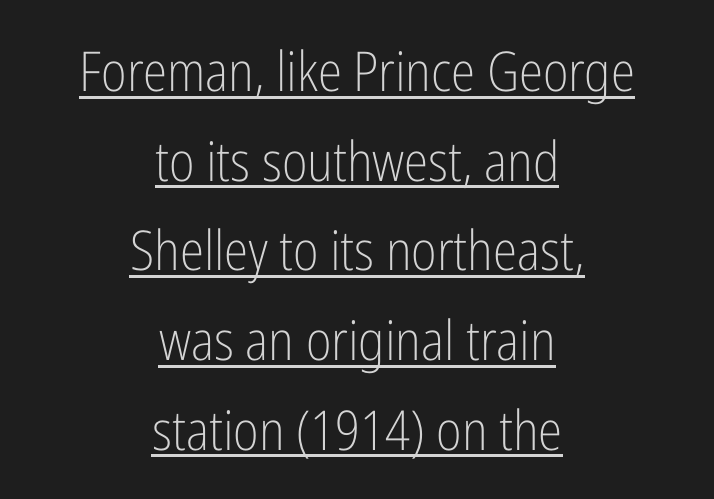
Q: Is the text bold? A: No.
Q: Is the text italic (slanted)? A: No, it is upright.
Q: Is the typeface a serif or a sans-serif typeface? A: Sans-serif.
Q: Is the text underlined? A: Yes.
Q: How is the paragraph aligned? A: Centered.
Q: Is the spacing between letters normal or unusually wide? A: Normal.
Q: Is the spacing between lines tight, normal or loose? A: Normal.
Q: Width (condensed, normal, or wide)? A: Condensed.
Q: Stroke contrast? A: Low.
Q: x-height? A: Medium.
Q: Monospaced? A: No.
